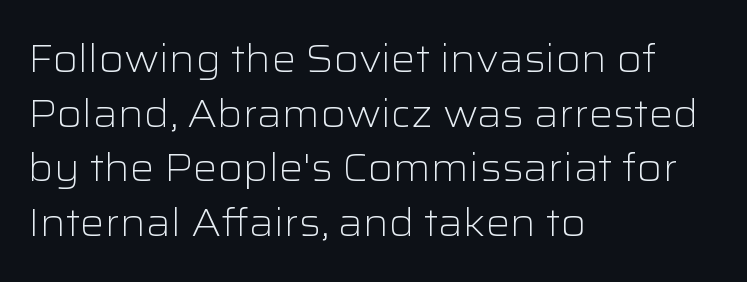
Bare-footed words on every line. Type style note: lacks serifs. Is there any slant? The stems are plumb. The weight tops out at a normal text grade.
